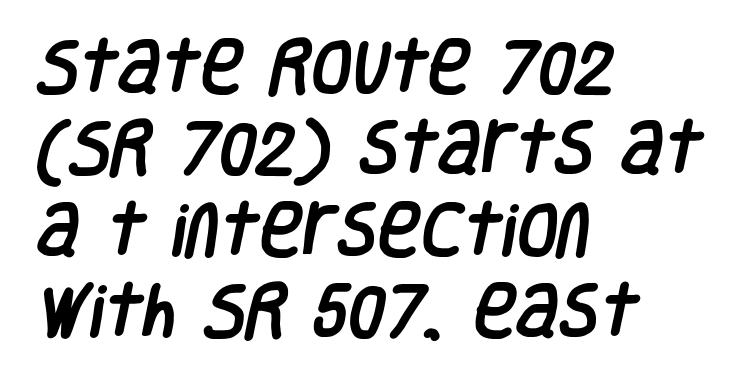
Q: Is the typeface a serif or a sans-serif typeface? A: Sans-serif.
Q: Is the text underlined? A: No.
Q: How is the paragraph aligned? A: Left-aligned.
Q: Is the spacing between letters normal or unusually wide? A: Normal.
Q: Is the spacing between lines tight, normal or loose? A: Normal.
Q: Width (condensed, normal, or wide)? A: Condensed.
Q: Stroke contrast? A: Low.
Q: x-height? A: Large.
Q: Monospaced? A: No.
